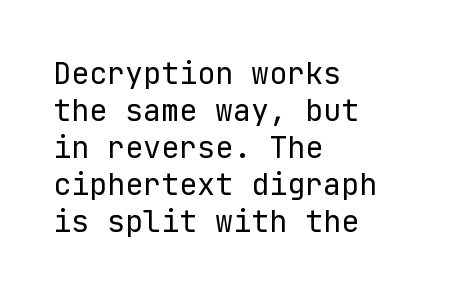
{"serif": "no", "italic": "no", "bold": "no", "weight": "regular", "width": "normal", "stroke_contrast": "low", "x_height": "medium", "underline": "no", "align": "left", "line_spacing_ratio": 1.23, "letter_spacing": "normal", "letter_spacing_em": 0.0, "glyph_px": 30}
